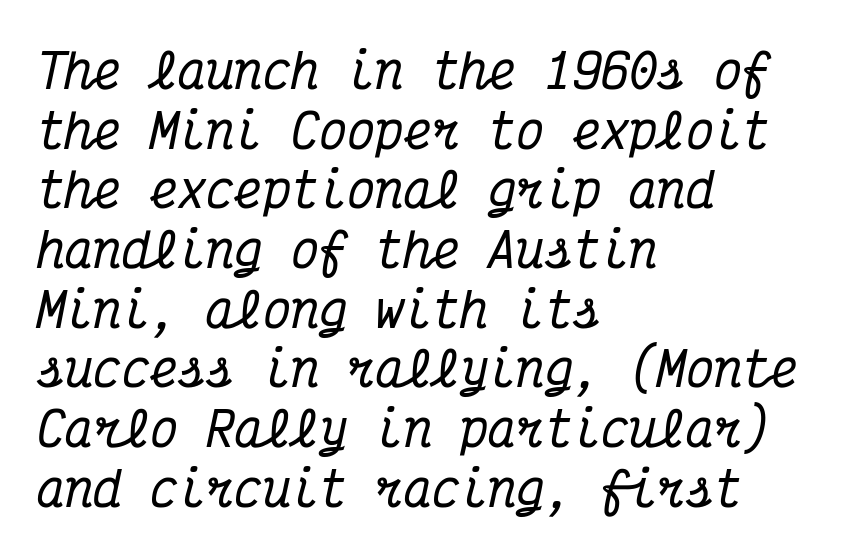
{"serif": "yes", "italic": "yes", "lean": "right", "slant_degrees": 12, "width": "condensed", "stroke_contrast": "medium", "x_height": "medium", "monospaced": "yes", "underline": "no", "align": "left", "line_spacing": "normal", "line_spacing_ratio": 1.27, "letter_spacing": "normal", "letter_spacing_em": 0.0, "glyph_px": 47}
